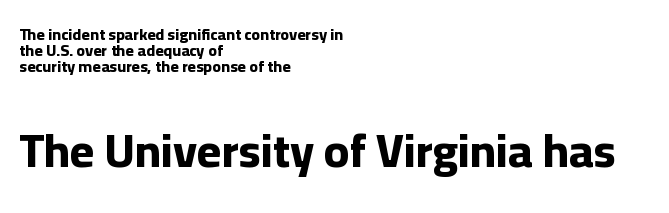
The image shows 47 px bold sans-serif type, upright; set left-aligned, tight line spacing (1.0x), normal letter spacing, not underlined; the second (bottom) block is 2.94x larger; low stroke contrast and a medium x-height.
